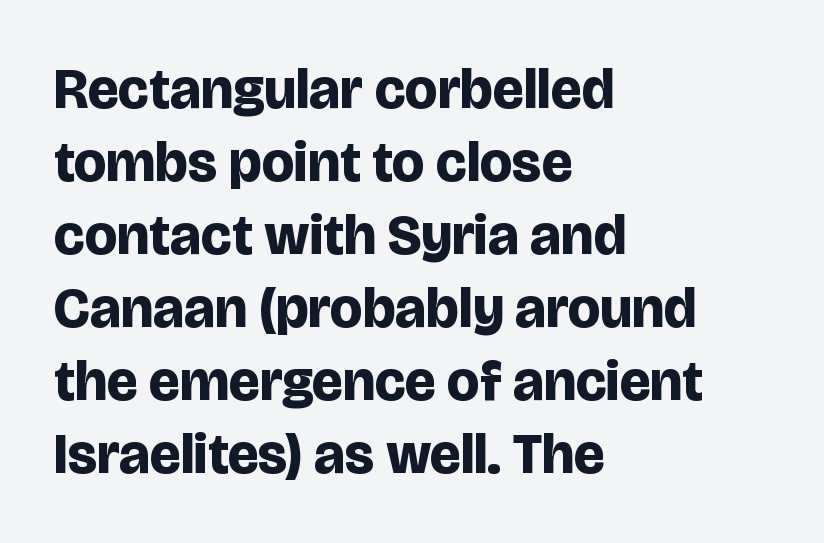
Q: Is the text bold? A: Yes.
Q: Is the text italic (slanted)? A: No, it is upright.
Q: Is the typeface a serif or a sans-serif typeface? A: Sans-serif.
Q: Is the text underlined? A: No.
Q: How is the paragraph aligned? A: Left-aligned.
Q: Is the spacing between letters normal or unusually wide? A: Normal.
Q: Is the spacing between lines tight, normal or loose? A: Normal.
Q: Width (condensed, normal, or wide)? A: Normal.
Q: Stroke contrast? A: Low.
Q: x-height? A: Large.
Q: Monospaced? A: No.
